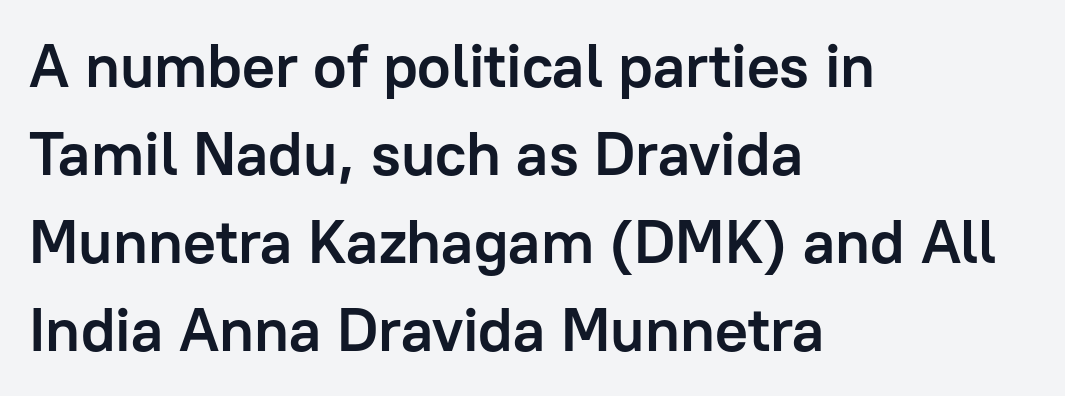
The image shows 61 px semibold sans-serif type, upright; set left-aligned, normal line spacing (1.44x), normal letter spacing, not underlined; low stroke contrast and a medium x-height.
